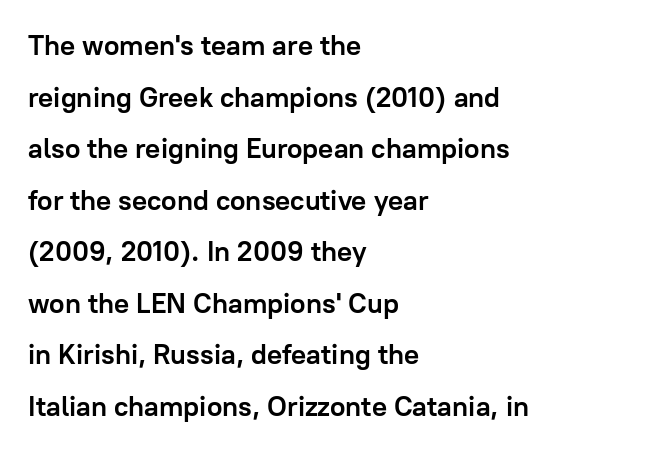
Standard letterfit; no display-style spreading of the glyphs. Notice how the stems are strictly vertical — no italics here. The rendering shows plain stroke endings on the letterforms — a sans-serif design. The string is rendered with underlining switched off.
